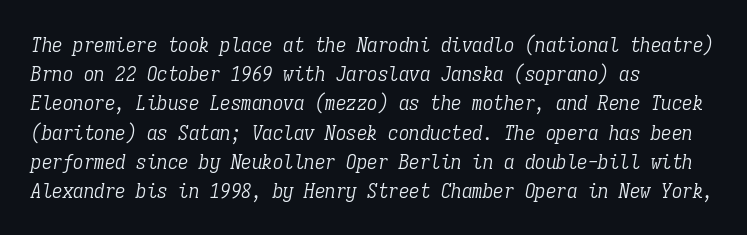
Lines of text with bare space underneath. Ink coverage per letter is moderate at most. The setting favours the left margin, as ordinary paragraphs usually do. The tracking reads as untouched default to a designer's eye. Style check: oblique.
